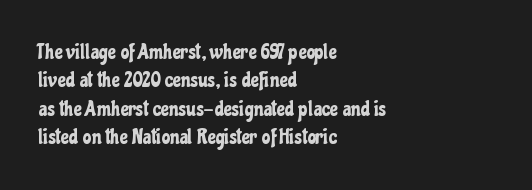
Q: Is the text italic (slanted)? A: No, it is upright.
Q: Is the text underlined? A: No.
Q: How is the paragraph aligned? A: Left-aligned.
Q: Is the spacing between letters normal or unusually wide? A: Normal.
Q: Is the spacing between lines tight, normal or loose? A: Normal.
